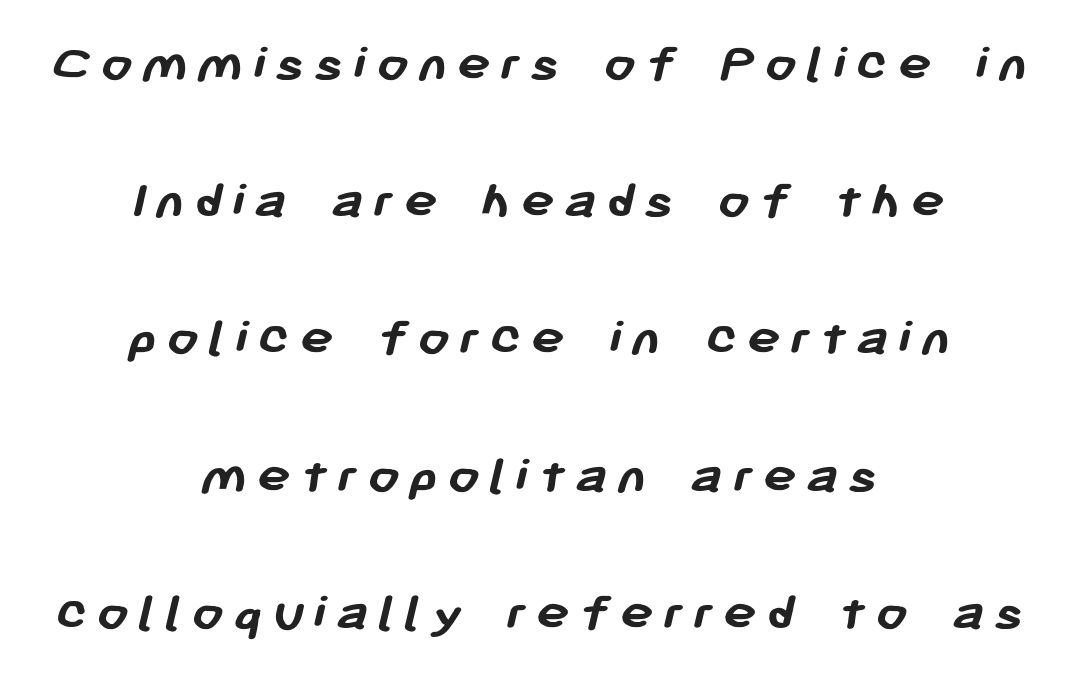
The image shows 56 px semibold sans-serif type; set centered, loose line spacing (2.45x), not underlined; low stroke contrast and a medium x-height.
